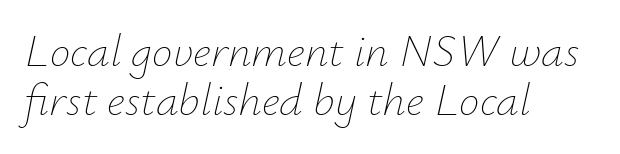
Q: Is the text bold? A: No.
Q: Is the text italic (slanted)? A: Yes, it leans right by about 12 degrees.
Q: Is the text underlined? A: No.
Q: How is the paragraph aligned? A: Left-aligned.
Q: Is the spacing between letters normal or unusually wide? A: Normal.
Q: Is the spacing between lines tight, normal or loose? A: Tight.
Q: Width (condensed, normal, or wide)? A: Normal.
Q: Stroke contrast? A: Low.
Q: x-height? A: Small.
Q: Monospaced? A: No.
